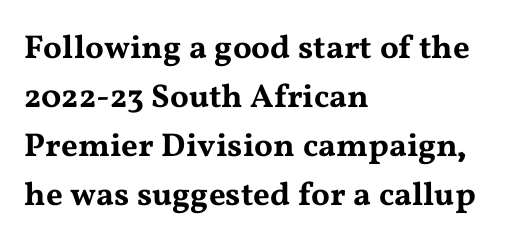
{"serif": "yes", "italic": "no", "width": "wide", "stroke_contrast": "medium", "x_height": "medium", "monospaced": "no", "underline": "no", "align": "left", "line_spacing": "normal", "line_spacing_ratio": 1.48, "letter_spacing": "normal", "letter_spacing_em": 0.0, "glyph_px": 33}
